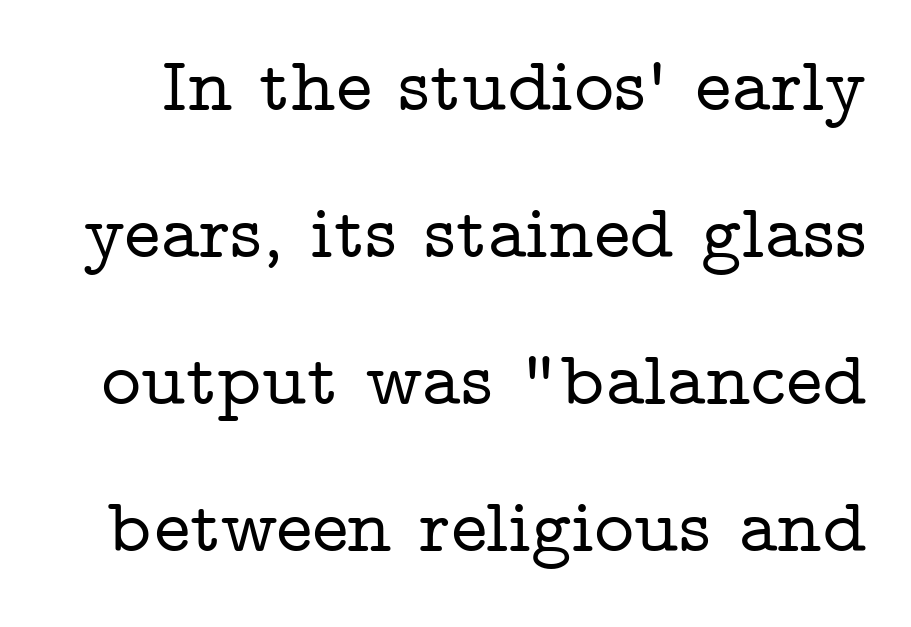
The image shows 77 px wide serif type, upright; set loose line spacing (1.91x), normal letter spacing, not underlined; low stroke contrast and a medium x-height.
